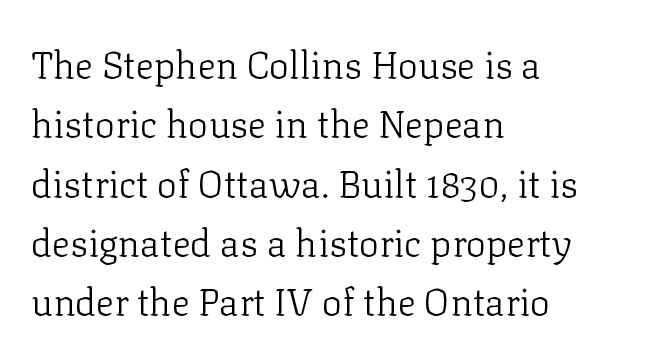
Q: Is the text bold? A: No.
Q: Is the text italic (slanted)? A: No, it is upright.
Q: Is the typeface a serif or a sans-serif typeface? A: Serif.
Q: Is the text underlined? A: No.
Q: How is the paragraph aligned? A: Left-aligned.
Q: Is the spacing between letters normal or unusually wide? A: Normal.
Q: Is the spacing between lines tight, normal or loose? A: Normal.
Q: Width (condensed, normal, or wide)? A: Normal.
Q: Stroke contrast? A: Low.
Q: x-height? A: Medium.
Q: Monospaced? A: No.
